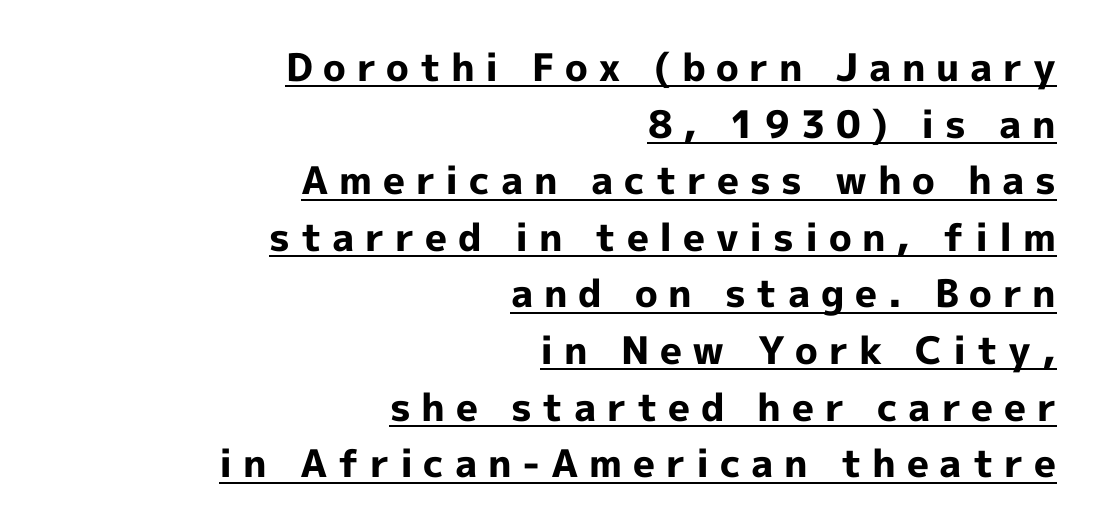
The image shows 38 px bold sans-serif type, upright; set right-aligned, normal line spacing (1.49x), unusually wide letter spacing (+0.28 em), underlined; a medium x-height.
